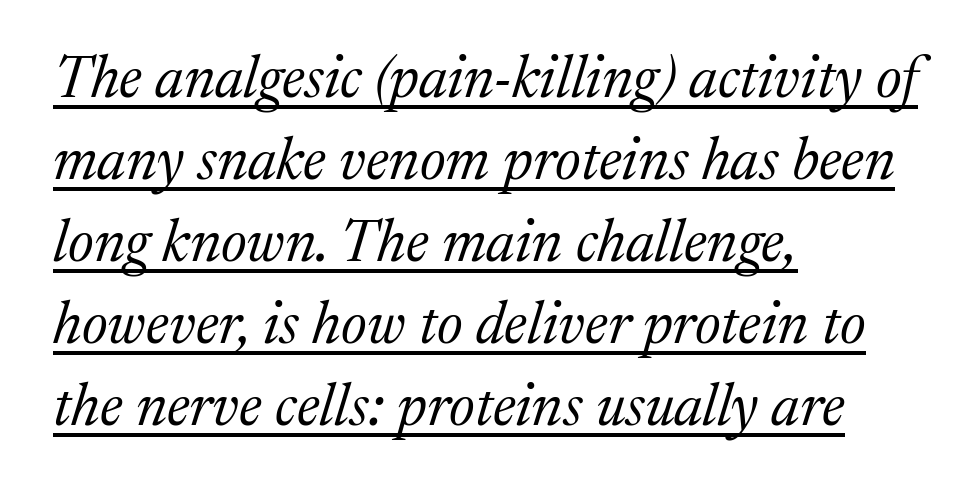
The lettering is marked with a stroke running underneath it. Line starts are locked; line ends wander. A normal amount of white space separates one row of letters from the next. Small tapered or slab feet sit at the stroke ends, so this counts as serif.
